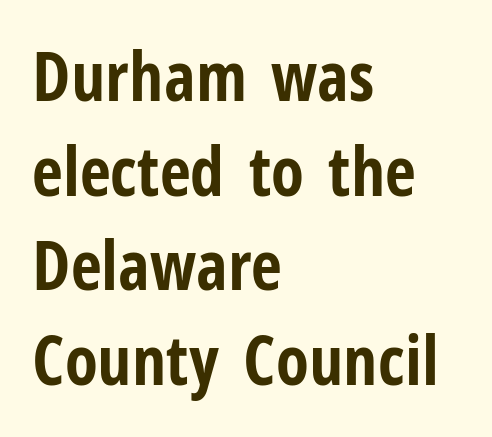
The image shows 68 px bold, condensed sans-serif type, upright; set left-aligned, normal line spacing (1.39x), normal letter spacing, not underlined; low stroke contrast and a medium x-height.
